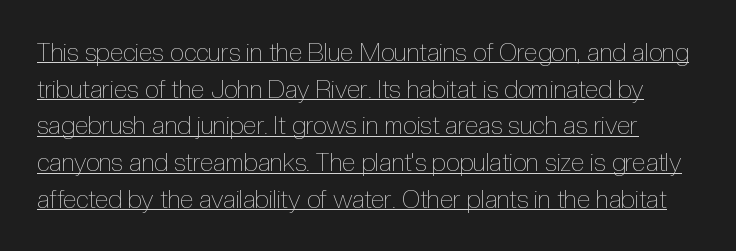
Vertical strokes here are truly vertical. The tracking reads as untouched default to a designer's eye. Ink coverage per letter is moderate at most. The rendered words wear a rule along their underside. A normal amount of white space separates one row of letters from the next.
